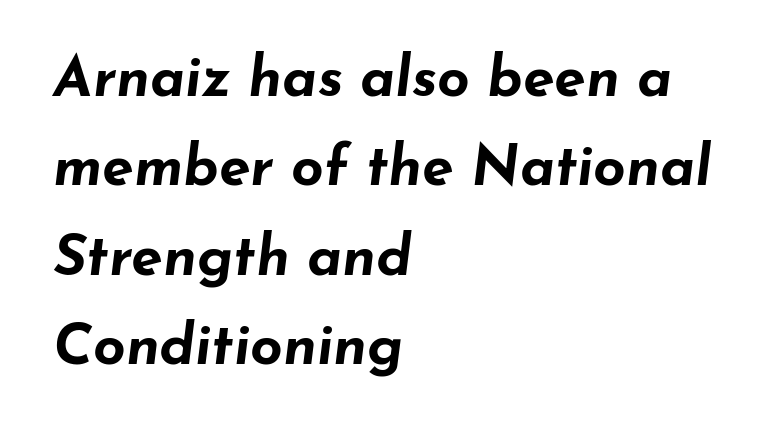
This is heavy type, rendered in bold. A normal amount of white space separates one row of letters from the next. Compared with a centered layout, this one pins lines to the left instead. The font's italic variant was chosen for this text. The tracking reads as untouched default to a designer's eye.
